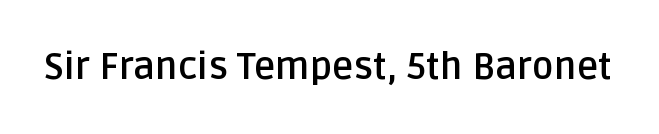
{"serif": "no", "italic": "no", "bold": "yes", "weight": "semibold", "width": "normal", "stroke_contrast": "low", "x_height": "large", "monospaced": "no", "underline": "no", "letter_spacing": "normal", "letter_spacing_em": 0.0, "glyph_px": 37}
